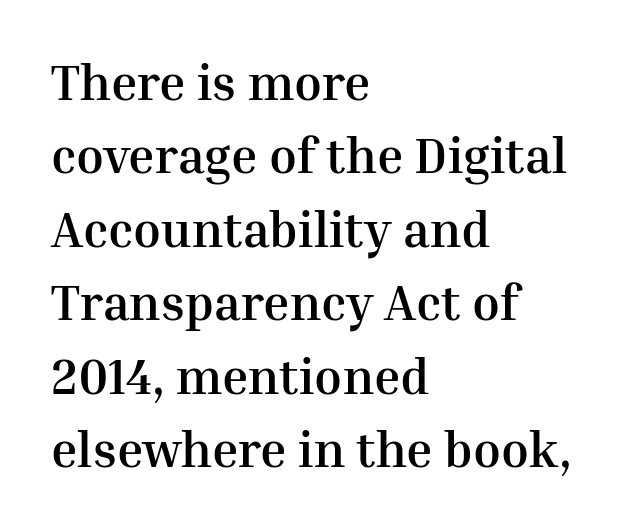
These lines carry a lot of weight — the face is fully bold. Does extra space separate the letters? No, they use regular spacing. Honestly, the row spacing looks completely unremarkable. The lines in this sample share a left origin and differ only in where they stop. The face used here is proportionally spaced, like ordinary book or web type.
